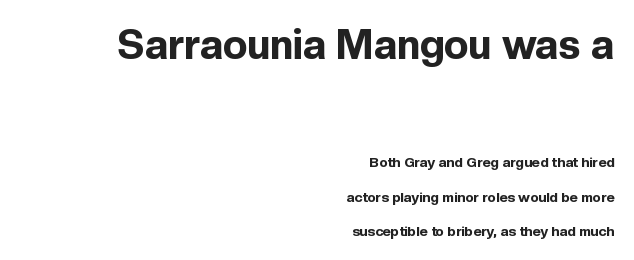
{"serif": "no", "italic": "no", "bold": "yes", "weight": "bold", "width": "normal", "x_height": "medium", "monospaced": "no", "underline": "no", "align": "right", "line_spacing": "loose", "line_spacing_ratio": 2.45, "letter_spacing": "normal", "letter_spacing_em": 0.0, "larger_block": "first", "size_ratio": 2.93, "glyph_px": 41}
